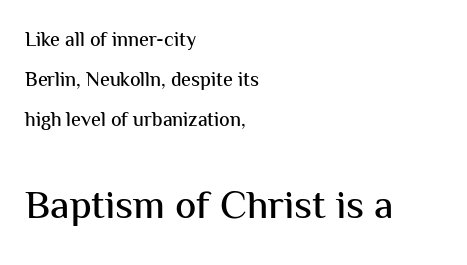
{"serif": "no", "italic": "no", "width": "normal", "stroke_contrast": "medium", "x_height": "medium", "monospaced": "no", "underline": "no", "align": "left", "line_spacing": "loose", "line_spacing_ratio": 2.0, "letter_spacing": "normal", "letter_spacing_em": 0.0, "larger_block": "second", "size_ratio": 2.0, "glyph_px": 40}
